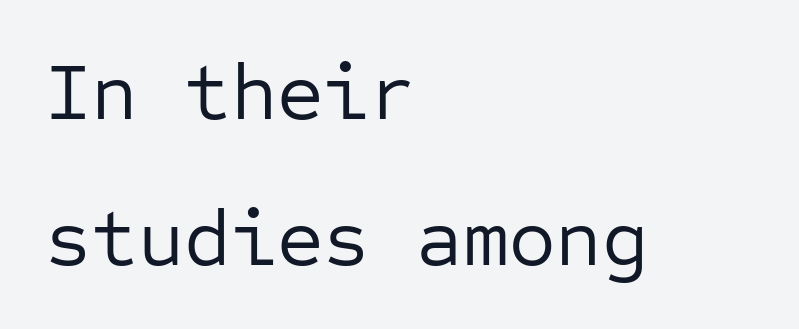
Letters rest on an invisible, unmarked baseline. Glyph-to-glyph distance matches everyday printed text. Vertical strokes here are truly vertical. The rendering uses typewriter-style spacing with identical character cells.
